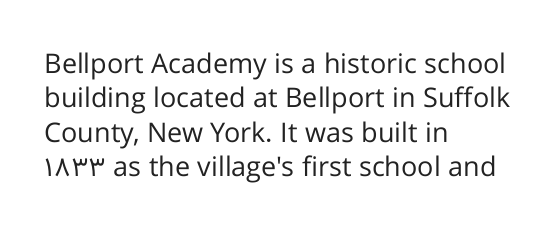
Q: Is the text bold? A: No.
Q: Is the text italic (slanted)? A: No, it is upright.
Q: Is the text underlined? A: No.
Q: How is the paragraph aligned? A: Left-aligned.
Q: Is the spacing between letters normal or unusually wide? A: Normal.
Q: Is the spacing between lines tight, normal or loose? A: Normal.
